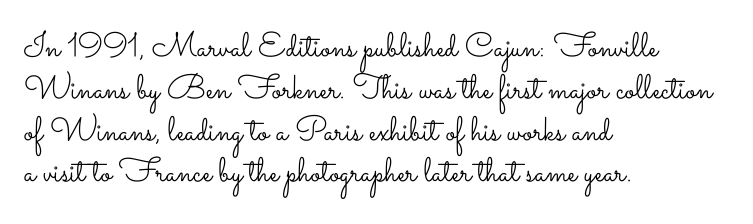
Q: Is the text bold? A: No.
Q: Is the text italic (slanted)? A: Yes.
Q: Is the text underlined? A: No.
Q: How is the paragraph aligned? A: Left-aligned.
Q: Is the spacing between letters normal or unusually wide? A: Normal.
Q: Width (condensed, normal, or wide)? A: Wide.
Q: Stroke contrast? A: Low.
Q: x-height? A: Small.
Q: Monospaced? A: No.
